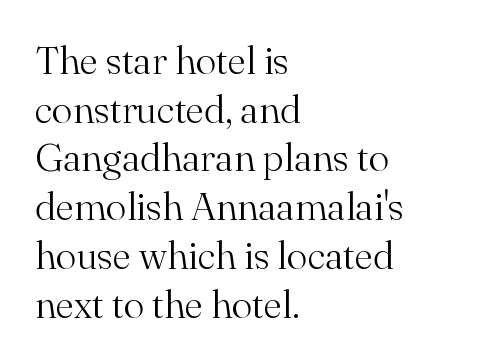
The image shows 39 px light serif type, upright; set left-aligned, normal line spacing (1.25x), normal letter spacing, not underlined; medium stroke contrast and a small x-height.
